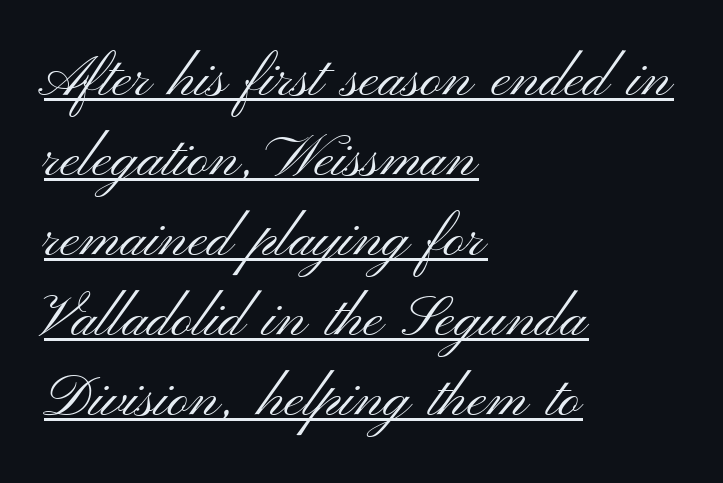
The image shows 58 px light, wide sans-serif type; set left-aligned, normal line spacing (1.38x), normal letter spacing, underlined; medium stroke contrast and a small x-height.
